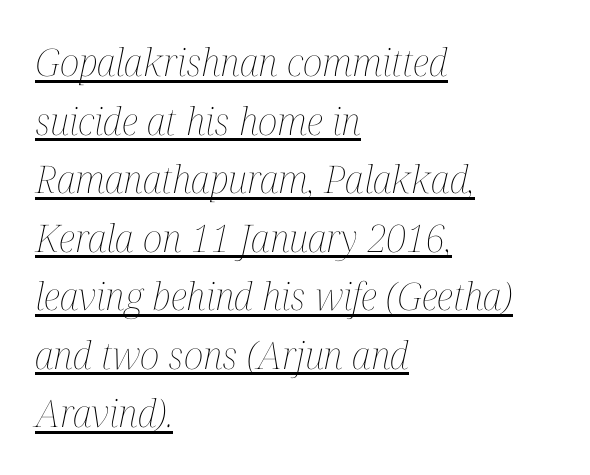
Q: Is the text bold? A: No.
Q: Is the text italic (slanted)? A: Yes, it leans right by about 12 degrees.
Q: Is the text underlined? A: Yes.
Q: How is the paragraph aligned? A: Left-aligned.
Q: Is the spacing between letters normal or unusually wide? A: Normal.
Q: Is the spacing between lines tight, normal or loose? A: Normal.
Q: Width (condensed, normal, or wide)? A: Condensed.
Q: Stroke contrast? A: Medium.
Q: x-height? A: Medium.
Q: Monospaced? A: No.
